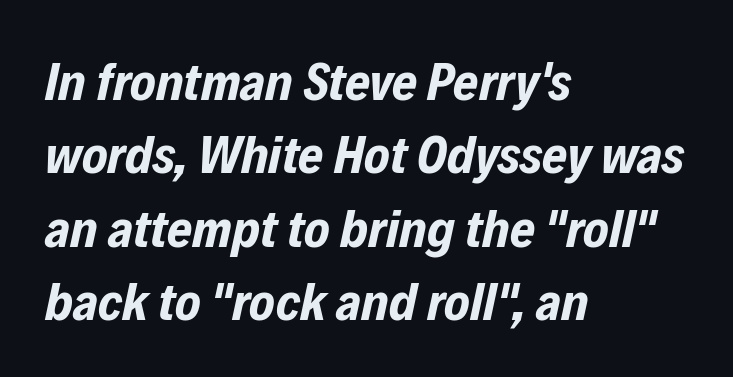
{"italic": "yes", "lean": "right", "slant_degrees": 12, "bold": "yes", "weight": "bold", "width": "condensed", "stroke_contrast": "low", "x_height": "medium", "monospaced": "no", "underline": "no", "align": "left", "line_spacing": "normal", "line_spacing_ratio": 1.36, "letter_spacing": "normal", "letter_spacing_em": 0.0, "glyph_px": 54}
